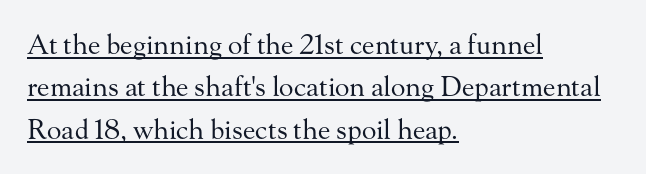
{"italic": "no", "bold": "no", "underline": "yes", "align": "left", "line_spacing": "normal", "line_spacing_ratio": 1.57, "letter_spacing": "normal", "letter_spacing_em": 0.0, "glyph_px": 27}
